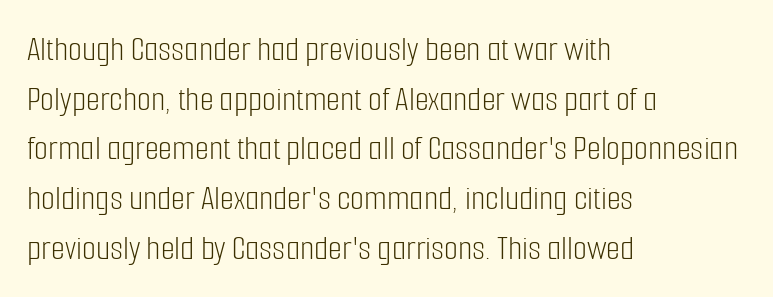
{"serif": "no", "italic": "no", "bold": "no", "weight": "light", "width": "condensed", "stroke_contrast": "low", "x_height": "medium", "monospaced": "no", "underline": "no", "align": "left", "line_spacing": "normal", "line_spacing_ratio": 1.38, "letter_spacing": "normal", "letter_spacing_em": 0.0, "glyph_px": 36}
